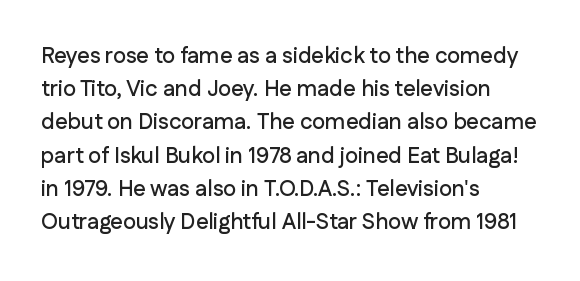
{"italic": "no", "underline": "no", "align": "left", "line_spacing": "normal", "line_spacing_ratio": 1.51, "letter_spacing": "normal", "letter_spacing_em": 0.0, "glyph_px": 22}
